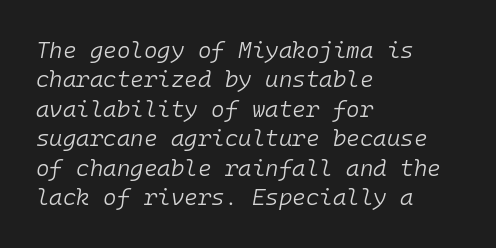
Underline: absent. Stroke mass is kept to a normal reading level or below. The lettering tilts uniformly, giving the passage an italic look. How are the letters spaced? Ordinarily, with no added tracking.
